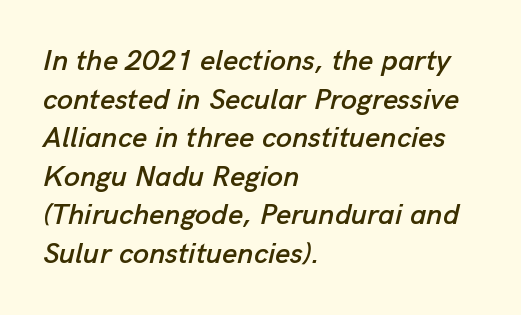
Caption: standard tracking, unaltered. The line-height multiplier appears to be the usual default. Alignment: flush left. Do the characters align in a grid? No, the font is proportional. Underline: absent.
